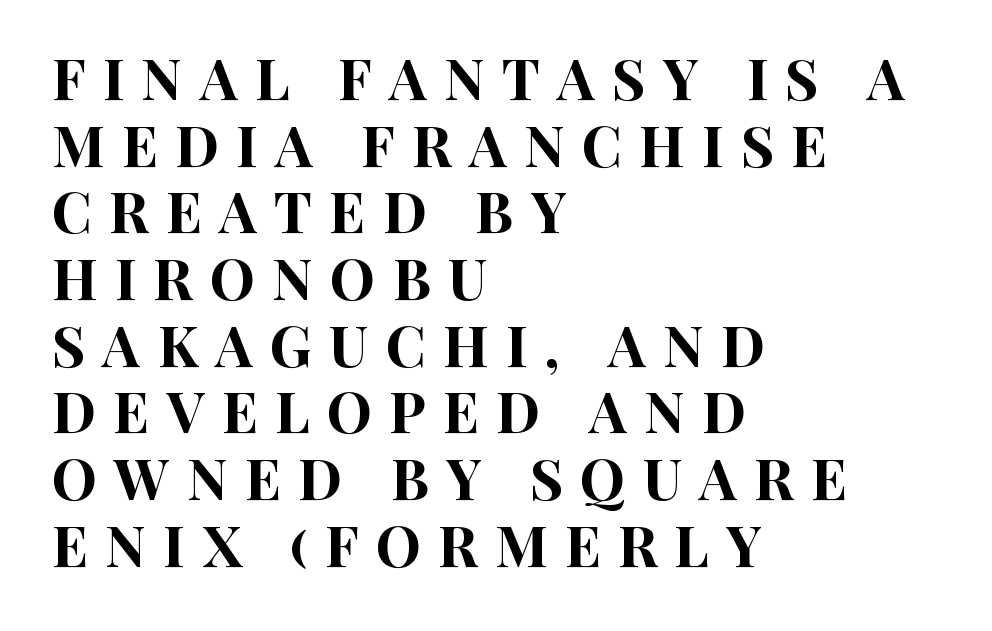
Q: Is the text italic (slanted)? A: No, it is upright.
Q: Is the typeface a serif or a sans-serif typeface? A: Sans-serif.
Q: Is the text underlined? A: No.
Q: How is the paragraph aligned? A: Left-aligned.
Q: Is the spacing between letters normal or unusually wide? A: Unusually wide.
Q: Width (condensed, normal, or wide)? A: Condensed.
Q: Stroke contrast? A: High.
Q: x-height? A: Large.
Q: Monospaced? A: No.
